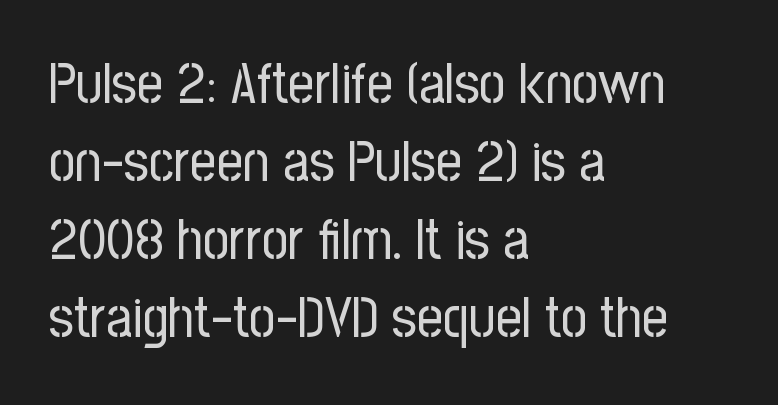
The characters are drawn with everyday or finer stroke widths. Do the characters align in a grid? No, the font is proportional. Spacing between characters is what you'd get straight out of the box. A student would call this left alignment; a typographer would say flush left, rag right. Honestly, the row spacing looks completely unremarkable.
